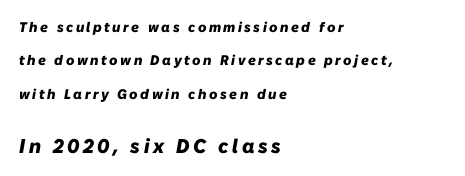
The image shows 20 px bold type, italic (leaning right); set left-aligned, loose line spacing (2.38x), not underlined; the second (bottom) block is 1.43x larger.
